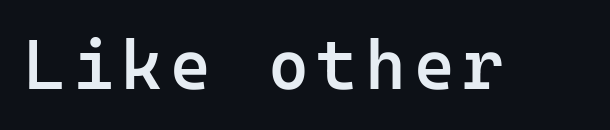
The image shows 70 px semibold sans-serif type, upright, monospaced; set not underlined; low stroke contrast and a medium x-height.
